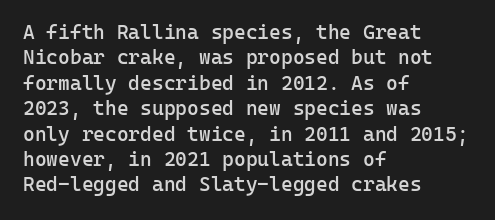
{"italic": "no", "bold": "semi", "underline": "no", "align": "left", "line_spacing": "normal", "line_spacing_ratio": 1.27, "letter_spacing": "normal", "letter_spacing_em": 0.0, "glyph_px": 20}
